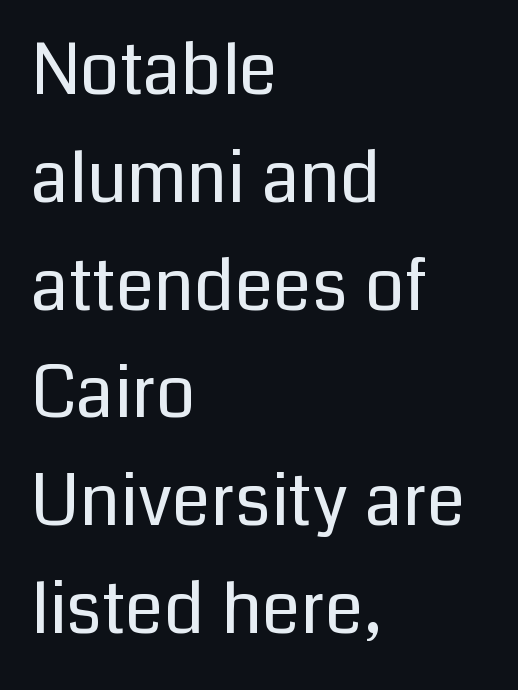
The image shows 70 px regular-weight sans-serif type, upright; set left-aligned, normal line spacing (1.54x), normal letter spacing, not underlined; low stroke contrast and a medium x-height.
